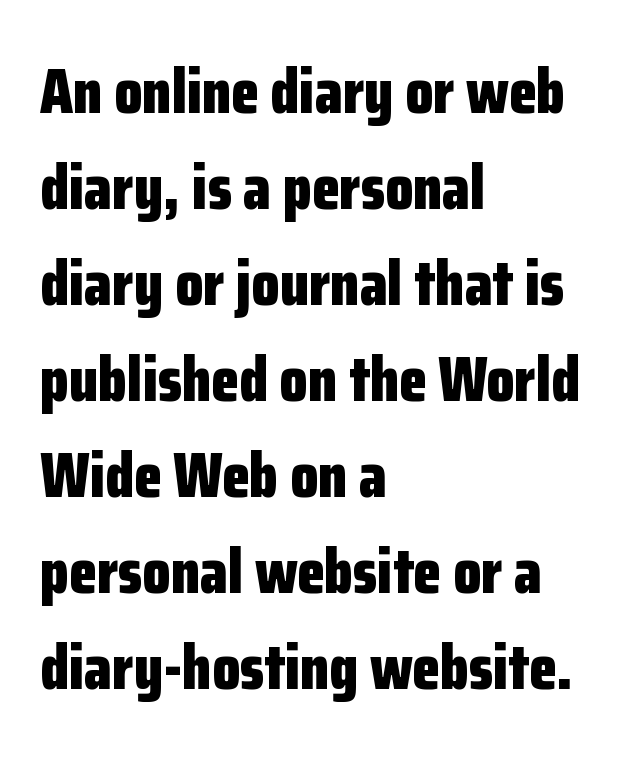
{"serif": "no", "italic": "no", "bold": "yes", "weight": "bold", "width": "condensed", "stroke_contrast": "low", "x_height": "medium", "monospaced": "no", "underline": "no", "align": "left", "line_spacing": "normal", "line_spacing_ratio": 1.5, "letter_spacing": "normal", "letter_spacing_em": 0.0, "glyph_px": 64}
